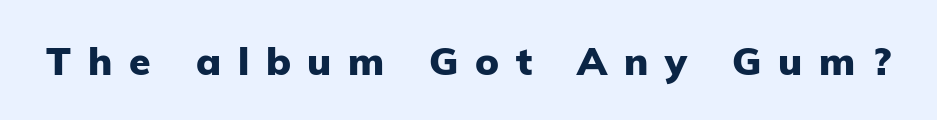
Q: Is the text bold? A: Yes.
Q: Is the text italic (slanted)? A: No, it is upright.
Q: Is the typeface a serif or a sans-serif typeface? A: Sans-serif.
Q: Is the text underlined? A: No.
Q: Is the spacing between letters normal or unusually wide? A: Unusually wide.
Q: Width (condensed, normal, or wide)? A: Normal.
Q: Stroke contrast? A: Low.
Q: x-height? A: Medium.
Q: Monospaced? A: No.
